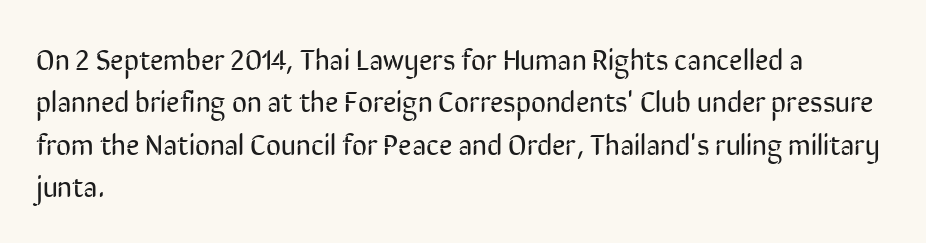
Q: Is the text bold? A: No.
Q: Is the text italic (slanted)? A: No, it is upright.
Q: Is the typeface a serif or a sans-serif typeface? A: Sans-serif.
Q: Is the text underlined? A: No.
Q: How is the paragraph aligned? A: Left-aligned.
Q: Is the spacing between letters normal or unusually wide? A: Normal.
Q: Is the spacing between lines tight, normal or loose? A: Normal.
Q: Width (condensed, normal, or wide)? A: Condensed.
Q: Stroke contrast? A: Low.
Q: x-height? A: Medium.
Q: Monospaced? A: No.
